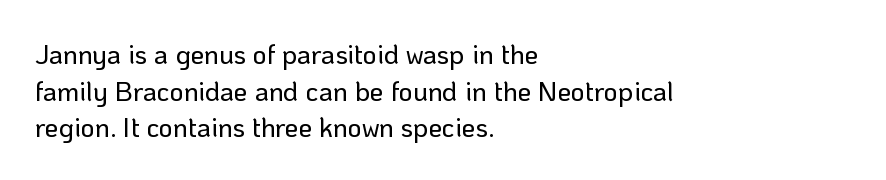
Alignment: flush left. The lettering stays uniformly vertical, giving the passage a roman look. The block of text has a typical density, with ordinary space between rows. Beneath every word, the page is bare. Compared with typical body copy, the letter spacing here is the same.
